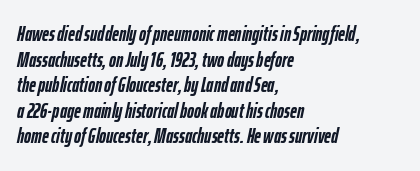
Q: Is the text bold? A: Yes.
Q: Is the text italic (slanted)? A: Yes, it leans right by about 12 degrees.
Q: Is the text underlined? A: No.
Q: How is the paragraph aligned? A: Left-aligned.
Q: Is the spacing between letters normal or unusually wide? A: Normal.
